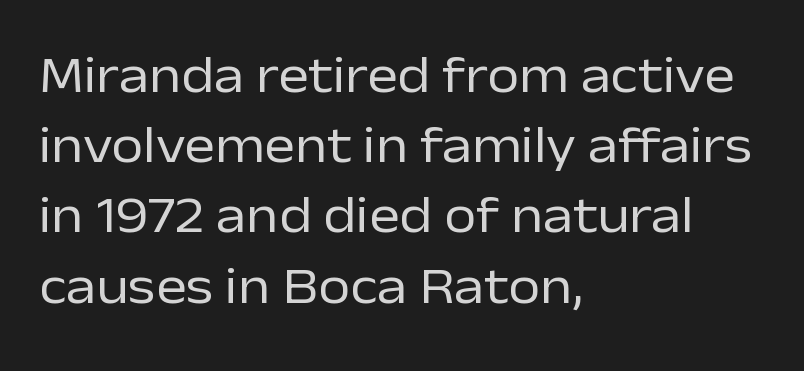
{"serif": "no", "italic": "no", "bold": "no", "weight": "regular", "width": "normal", "stroke_contrast": "low", "x_height": "medium", "monospaced": "no", "underline": "no", "align": "left", "line_spacing": "normal", "line_spacing_ratio": 1.35, "letter_spacing": "normal", "letter_spacing_em": 0.0, "glyph_px": 52}
